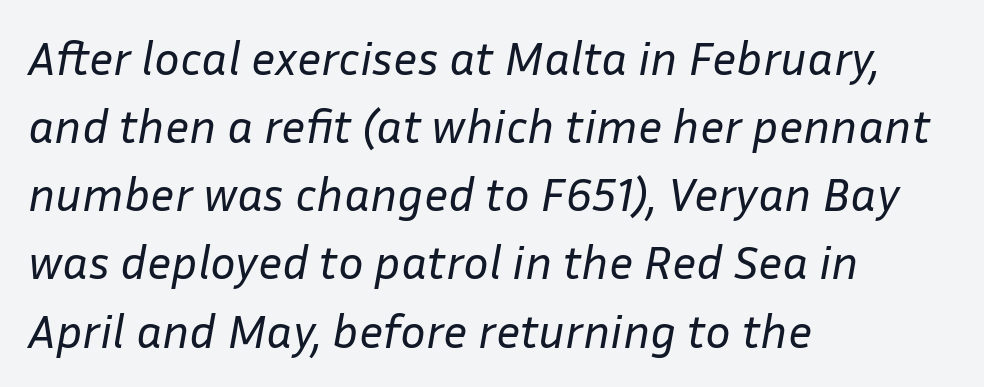
Underlining? Definitely not there. The setting favours the left margin, as ordinary paragraphs usually do. Weight: in the light-to-regular range. Compared with ordinary roman type, these characters are visibly tilted. Students, note that the glyphs here touch the page at normal intervals.
